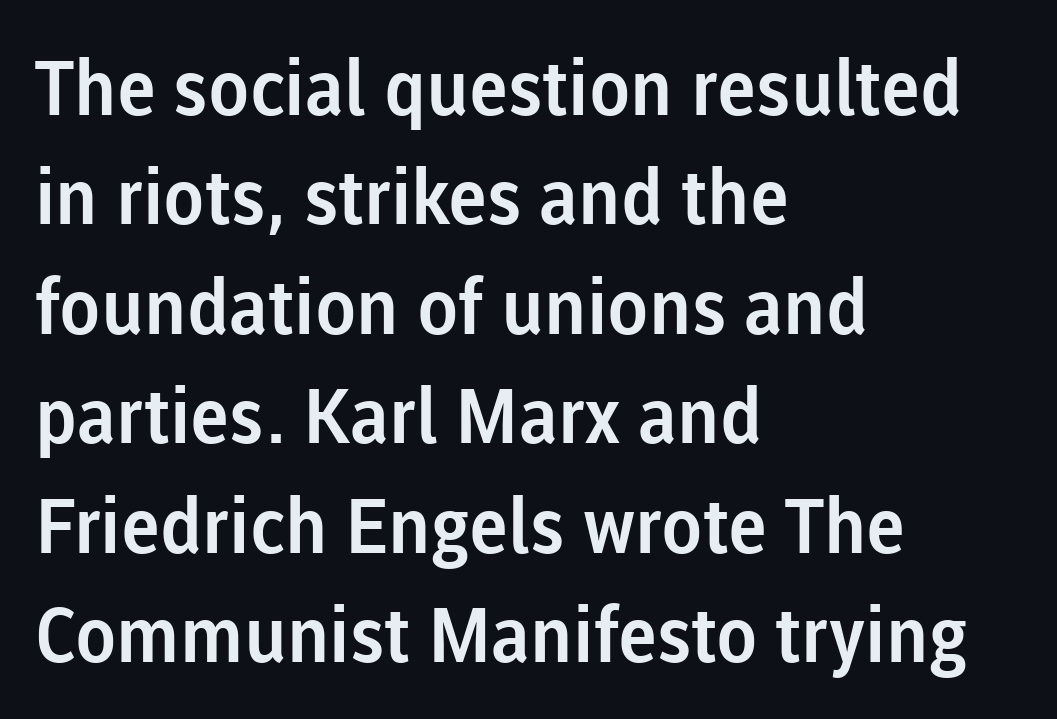
The image shows 76 px sans-serif type, upright; set left-aligned, normal line spacing (1.44x), normal letter spacing, not underlined; low stroke contrast and a medium x-height.
